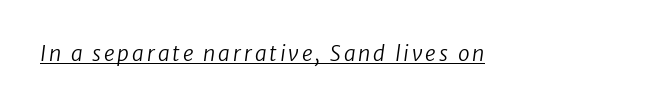
Has an underline been added? It has. These glyphs show unthickened strokes, regular width or finer. If you drew a line through each stem, it would be angled.
